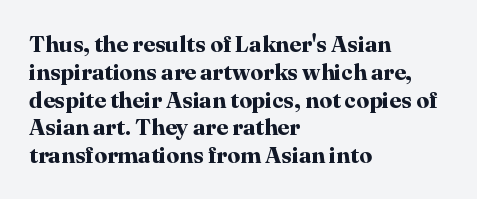
Q: Is the text bold? A: Yes.
Q: Is the text italic (slanted)? A: No, it is upright.
Q: Is the text underlined? A: No.
Q: How is the paragraph aligned? A: Left-aligned.
Q: Is the spacing between letters normal or unusually wide? A: Normal.
